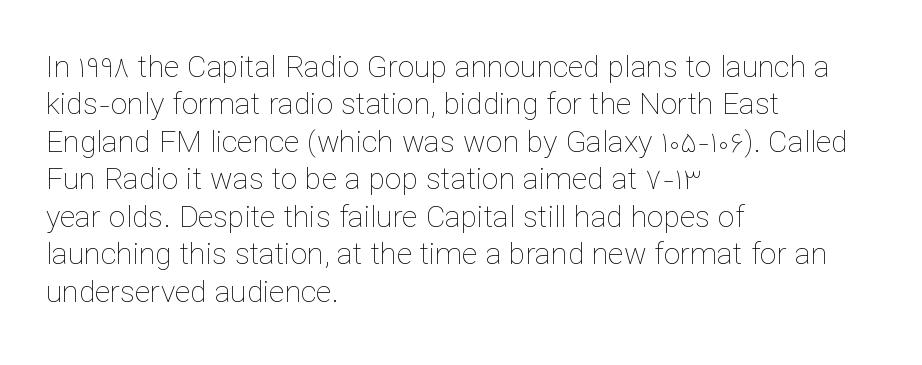
{"italic": "no", "bold": "no", "weight": "thin", "width": "normal", "stroke_contrast": "low", "x_height": "medium", "monospaced": "no", "underline": "no", "align": "left", "line_spacing": "normal", "line_spacing_ratio": 1.25, "letter_spacing": "normal", "letter_spacing_em": 0.0, "glyph_px": 30}
